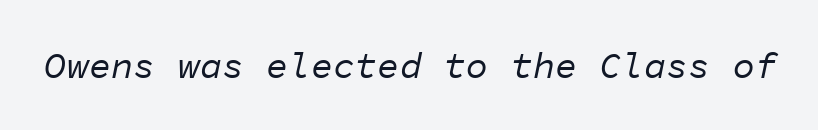
Q: Is the text bold? A: No.
Q: Is the text italic (slanted)? A: Yes, it leans right by about 11 degrees.
Q: Is the text underlined? A: No.
Q: Is the spacing between letters normal or unusually wide? A: Normal.
Q: Width (condensed, normal, or wide)? A: Normal.
Q: Stroke contrast? A: Low.
Q: x-height? A: Medium.
Q: Monospaced? A: Yes.
